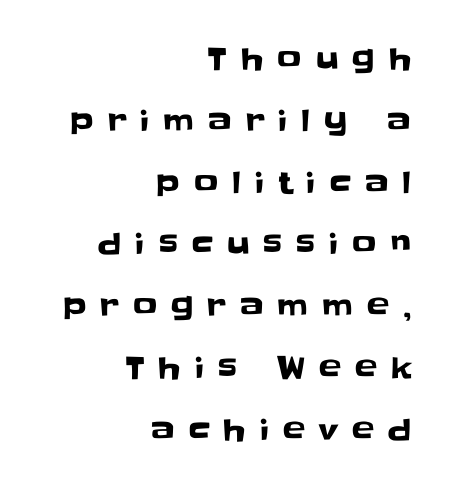
Q: Is the text italic (slanted)? A: No, it is upright.
Q: Is the typeface a serif or a sans-serif typeface? A: Sans-serif.
Q: Is the text underlined? A: No.
Q: How is the paragraph aligned? A: Right-aligned.
Q: Is the spacing between letters normal or unusually wide? A: Unusually wide.
Q: Is the spacing between lines tight, normal or loose? A: Loose.
Q: Width (condensed, normal, or wide)? A: Normal.
Q: Stroke contrast? A: Low.
Q: x-height? A: Large.
Q: Monospaced? A: No.
